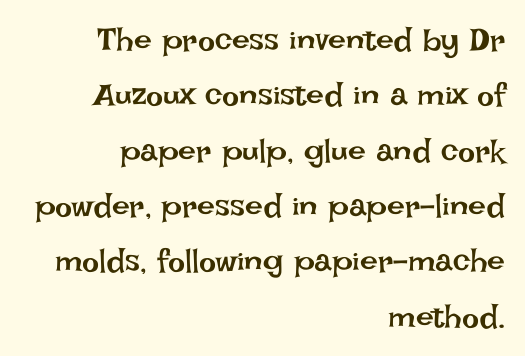
Q: Is the text bold? A: No.
Q: Is the text italic (slanted)? A: No, it is upright.
Q: Is the text underlined? A: No.
Q: How is the paragraph aligned? A: Right-aligned.
Q: Is the spacing between letters normal or unusually wide? A: Normal.
Q: Width (condensed, normal, or wide)? A: Normal.
Q: Stroke contrast? A: Low.
Q: x-height? A: Large.
Q: Monospaced? A: No.
